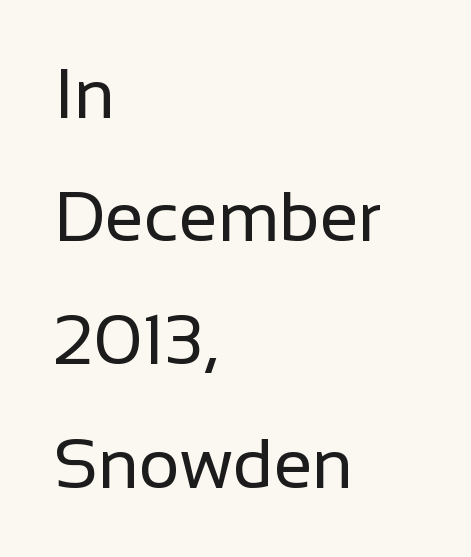
{"serif": "no", "italic": "no", "bold": "no", "weight": "regular", "width": "normal", "stroke_contrast": "low", "x_height": "medium", "monospaced": "no", "underline": "no", "align": "left", "line_spacing_ratio": 1.76, "letter_spacing": "normal", "letter_spacing_em": 0.0, "glyph_px": 70}
